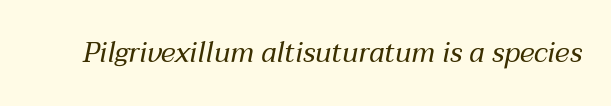
Think standard paragraph weight, or any step lighter than that. These lines were composed using italics. The baseline area is clear. You could not count columns in this text — the font is proportionally spaced. Each word holds together tightly as a unit, with standard inter-letter gaps.
